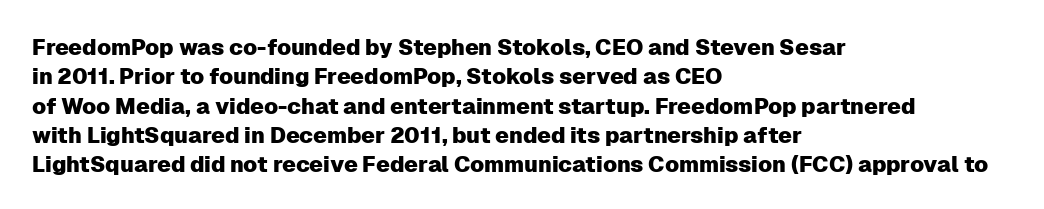
{"italic": "no", "underline": "no", "align": "left", "line_spacing": "normal", "line_spacing_ratio": 1.33, "letter_spacing": "normal", "letter_spacing_em": 0.0, "glyph_px": 22}
